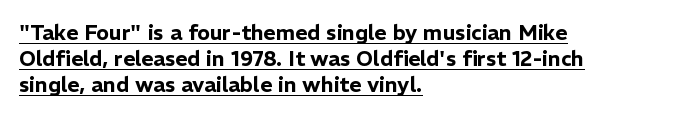
A student would call this left alignment; a typographer would say flush left, rag right. A typographer would call this underscored text. Does the lettering tilt? It doesn't — this is upright. The passage shown has conventional tracking throughout.
